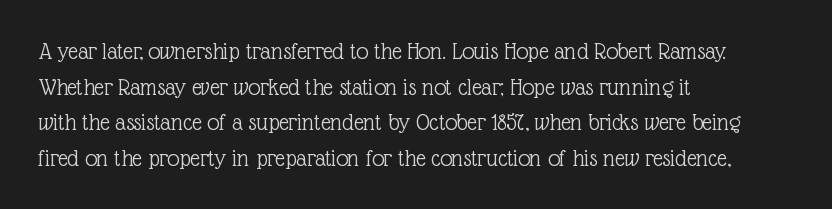
{"italic": "no", "bold": "no", "underline": "no", "align": "left", "line_spacing": "normal", "line_spacing_ratio": 1.48, "letter_spacing": "normal", "letter_spacing_em": 0.0, "glyph_px": 24}
